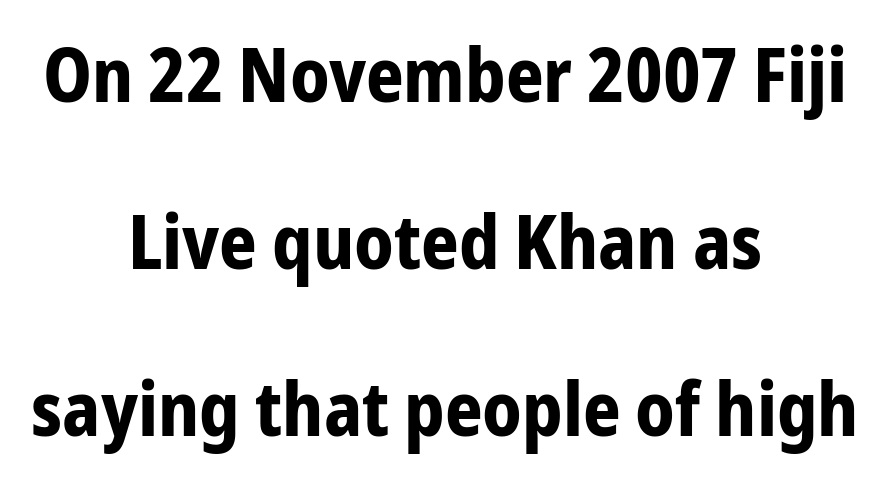
Q: Is the text bold? A: Yes.
Q: Is the text italic (slanted)? A: No, it is upright.
Q: Is the typeface a serif or a sans-serif typeface? A: Sans-serif.
Q: Is the text underlined? A: No.
Q: How is the paragraph aligned? A: Centered.
Q: Is the spacing between letters normal or unusually wide? A: Normal.
Q: Is the spacing between lines tight, normal or loose? A: Loose.
Q: Width (condensed, normal, or wide)? A: Condensed.
Q: Stroke contrast? A: Low.
Q: x-height? A: Medium.
Q: Monospaced? A: No.
